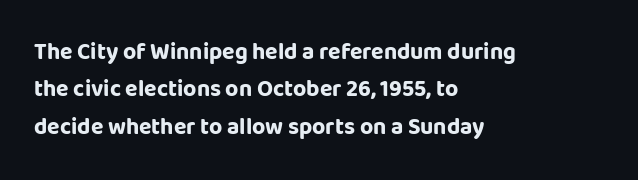
Q: Is the text bold? A: Yes.
Q: Is the text italic (slanted)? A: No, it is upright.
Q: Is the text underlined? A: No.
Q: How is the paragraph aligned? A: Left-aligned.
Q: Is the spacing between letters normal or unusually wide? A: Normal.
Q: Is the spacing between lines tight, normal or loose? A: Normal.
